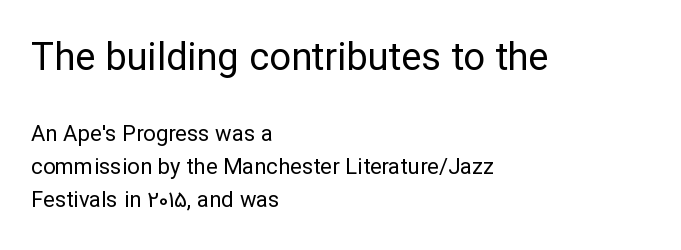
Q: Is the text bold? A: No.
Q: Is the text italic (slanted)? A: No, it is upright.
Q: Is the typeface a serif or a sans-serif typeface? A: Sans-serif.
Q: Is the text underlined? A: No.
Q: How is the paragraph aligned? A: Left-aligned.
Q: Is the spacing between letters normal or unusually wide? A: Normal.
Q: Is the spacing between lines tight, normal or loose? A: Normal.
Q: Which block of text is set in a larger size, the first (top) or the second (bottom)? A: The first (top) one.
Q: Width (condensed, normal, or wide)? A: Normal.
Q: Stroke contrast? A: Low.
Q: x-height? A: Medium.
Q: Monospaced? A: No.
